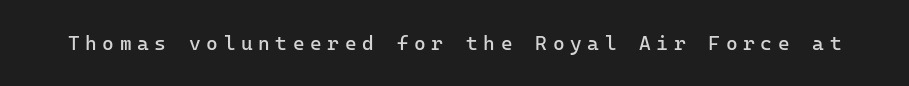
Q: Is the text bold? A: No.
Q: Is the text italic (slanted)? A: No, it is upright.
Q: Is the text underlined? A: No.
Q: Is the spacing between letters normal or unusually wide? A: Unusually wide.
